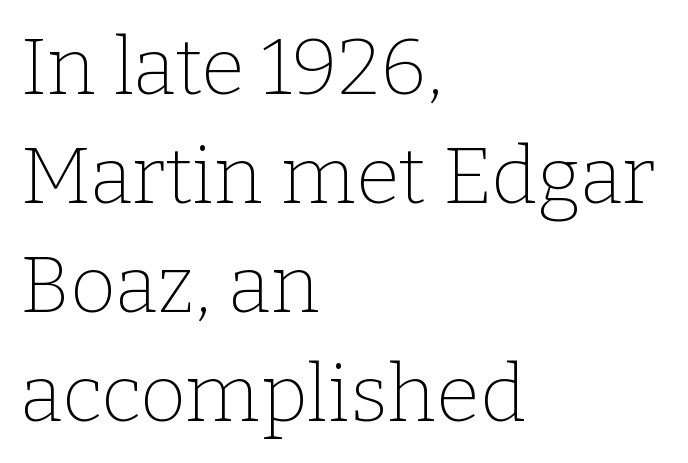
The image shows 79 px thin serif type, upright; set left-aligned, normal line spacing (1.38x), normal letter spacing, not underlined; low stroke contrast and a medium x-height.
